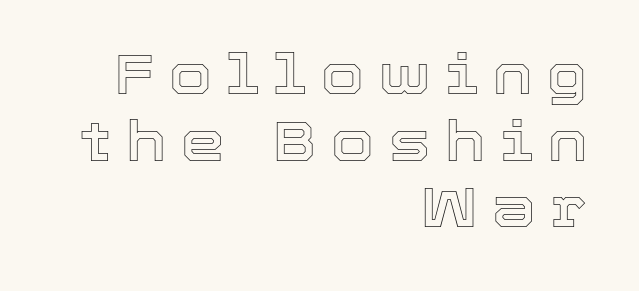
The image shows 55 px text type, upright; set right-aligned, line spacing 1.21x, unusually wide letter spacing (+0.27 em), not underlined; a medium x-height.
